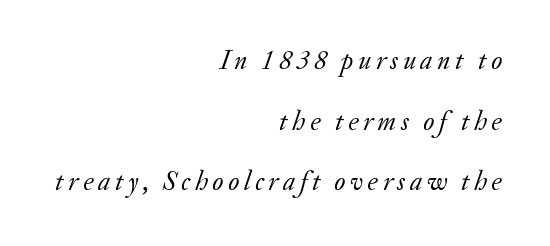
The image shows 27 px text type, italic (leaning right); set right-aligned, loose line spacing (2.25x), not underlined.
